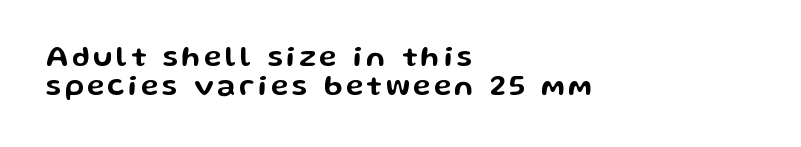
Q: Is the text italic (slanted)? A: No, it is upright.
Q: Is the typeface a serif or a sans-serif typeface? A: Sans-serif.
Q: Is the text underlined? A: No.
Q: How is the paragraph aligned? A: Left-aligned.
Q: Is the spacing between lines tight, normal or loose? A: Tight.
Q: Width (condensed, normal, or wide)? A: Wide.
Q: Stroke contrast? A: Low.
Q: x-height? A: Medium.
Q: Monospaced? A: No.
